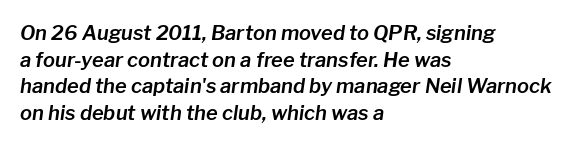
The image shows 20 px text type, italic (leaning right); set left-aligned, normal line spacing (1.33x), normal letter spacing, not underlined.
